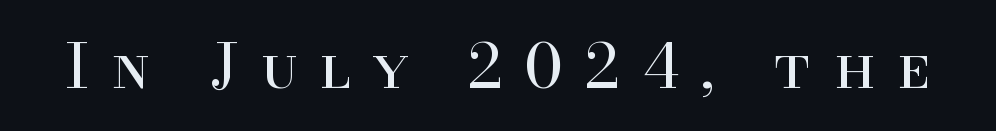
{"serif": "yes", "italic": "no", "bold": "no", "weight": "regular", "width": "normal", "stroke_contrast": "high", "x_height": "small", "monospaced": "no", "underline": "no", "letter_spacing": "wide", "letter_spacing_em": 0.36, "glyph_px": 62}
